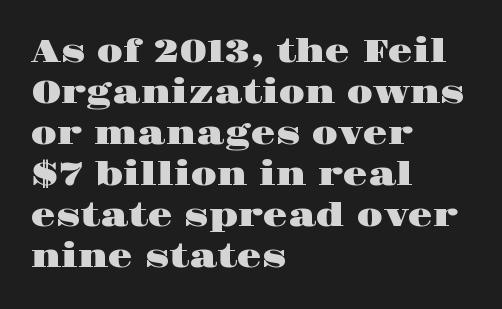
{"serif": "yes", "italic": "no", "width": "wide", "stroke_contrast": "high", "x_height": "large", "monospaced": "no", "underline": "no", "align": "left", "line_spacing": "normal", "line_spacing_ratio": 1.28, "letter_spacing": "normal", "letter_spacing_em": 0.0, "glyph_px": 32}
